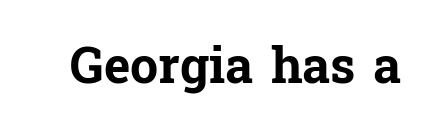
{"serif": "yes", "italic": "no", "bold": "yes", "weight": "bold", "width": "normal", "stroke_contrast": "low", "x_height": "medium", "monospaced": "no", "underline": "no", "letter_spacing": "normal", "letter_spacing_em": 0.0, "glyph_px": 50}
